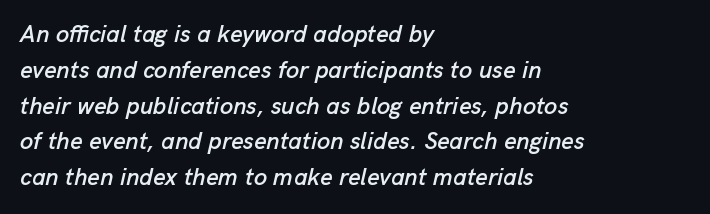
Q: Is the text italic (slanted)? A: Yes, it leans right by about 13 degrees.
Q: Is the text underlined? A: No.
Q: How is the paragraph aligned? A: Left-aligned.
Q: Is the spacing between letters normal or unusually wide? A: Normal.
Q: Is the spacing between lines tight, normal or loose? A: Normal.
